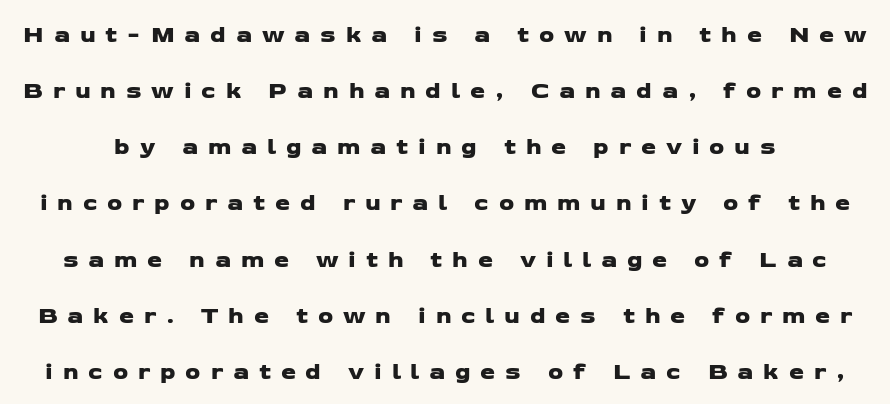
{"underline": "no", "line_spacing": "loose", "line_spacing_ratio": 2.34, "letter_spacing": "wide", "letter_spacing_em": 0.41, "glyph_px": 24}
